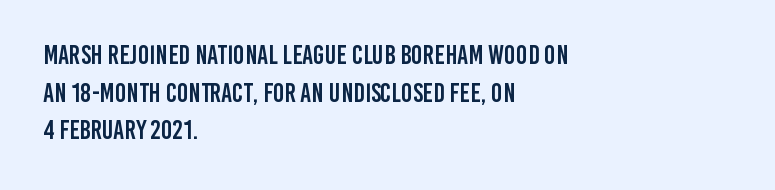
The image shows 27 px text type, upright; set left-aligned, normal line spacing (1.39x), normal letter spacing, not underlined.
